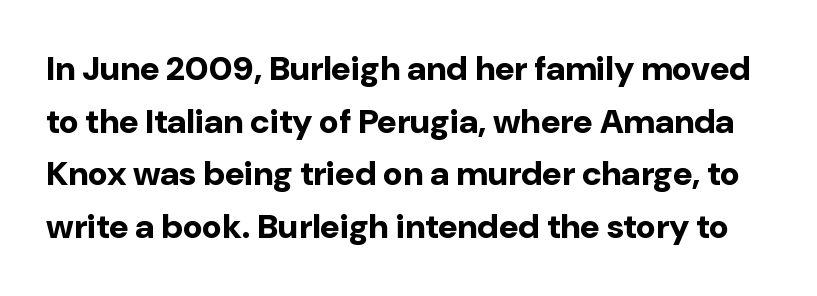
The image shows 34 px bold sans-serif type, upright; set normal line spacing (1.55x), normal letter spacing, not underlined; low stroke contrast and a medium x-height.
